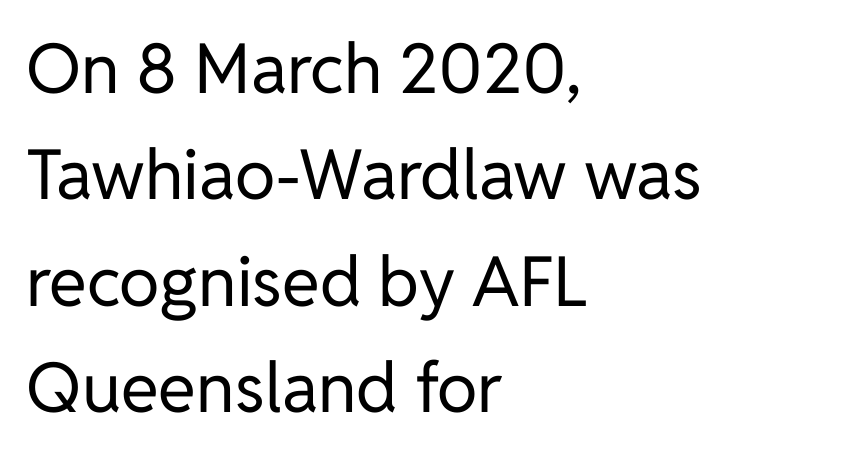
{"serif": "no", "italic": "no", "bold": "no", "weight": "regular", "width": "normal", "stroke_contrast": "low", "x_height": "medium", "monospaced": "no", "underline": "no", "align": "left", "line_spacing": "normal", "line_spacing_ratio": 1.54, "letter_spacing": "normal", "letter_spacing_em": 0.0, "glyph_px": 69}
